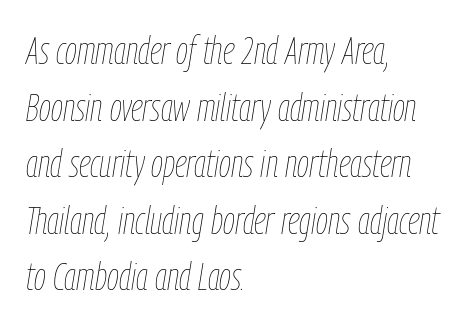
Inter-character spacing is left at the font's built-in metrics. This is oblique type, the kind used for emphasis or titles. The font is comparable to plain body text, perhaps lighter. This sample keeps an unexceptional amount of space between lines. The foot of each line stays bare and open.
